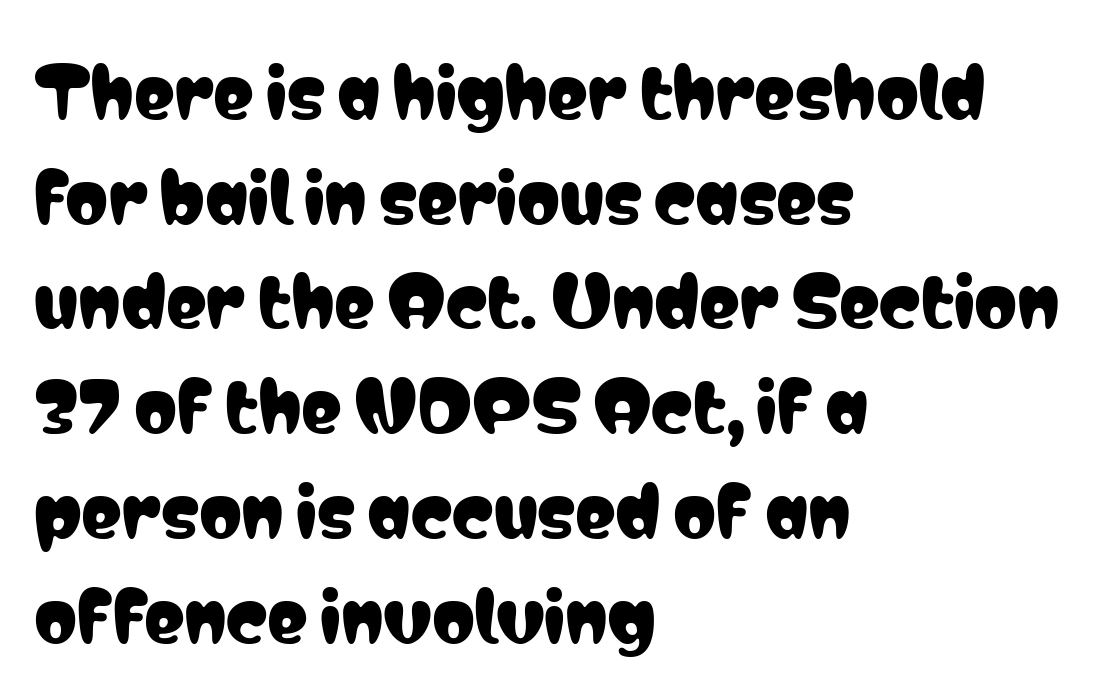
Default kerning and tracking; the words read as compact shapes. The passage shown is not underscored anywhere. Regarding serifs, this sample does without them. Posture: vertical. The typesetter chose a ragged-right arrangement here. Baseline-to-baseline distance is the conventional proportion of letter height.
